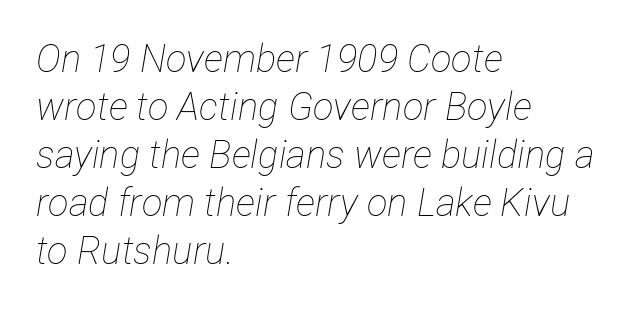
The image shows 38 px thin, condensed type, italic (leaning right); set left-aligned, normal line spacing (1.26x), normal letter spacing, not underlined; low stroke contrast and a medium x-height.
